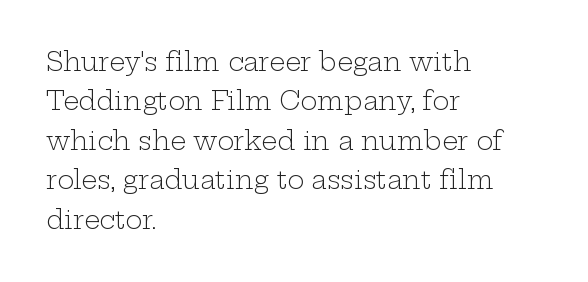
{"italic": "no", "bold": "no", "underline": "no", "align": "left", "line_spacing": "normal", "line_spacing_ratio": 1.58, "letter_spacing": "normal", "letter_spacing_em": 0.0, "glyph_px": 25}
